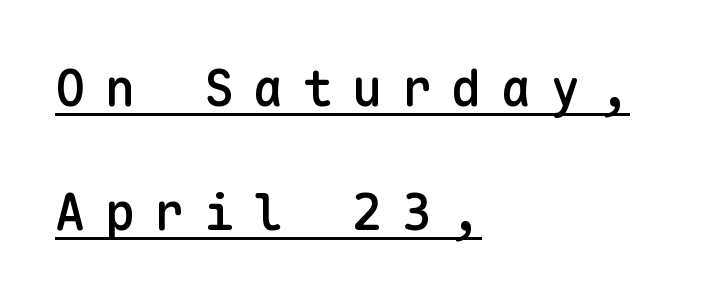
What stands out about the letter spacing? Its width — letters are far apart. You could fit nearly another row in the gap between these rows. The paragraph shown leans on its left margin. Underlining? Definitely there.
